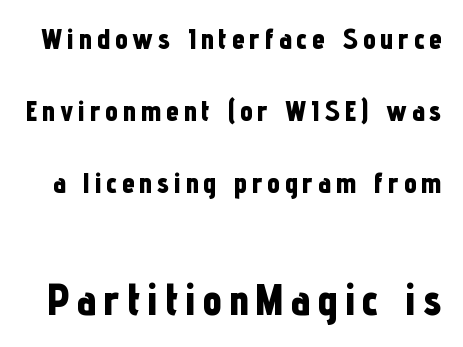
Q: Is the text bold? A: Yes.
Q: Is the text italic (slanted)? A: No, it is upright.
Q: Is the typeface a serif or a sans-serif typeface? A: Sans-serif.
Q: Is the text underlined? A: No.
Q: Is the spacing between lines tight, normal or loose? A: Loose.
Q: Which block of text is set in a larger size, the first (top) or the second (bottom)? A: The second (bottom) one.
Q: Width (condensed, normal, or wide)? A: Condensed.
Q: Stroke contrast? A: Low.
Q: x-height? A: Medium.
Q: Monospaced? A: No.
